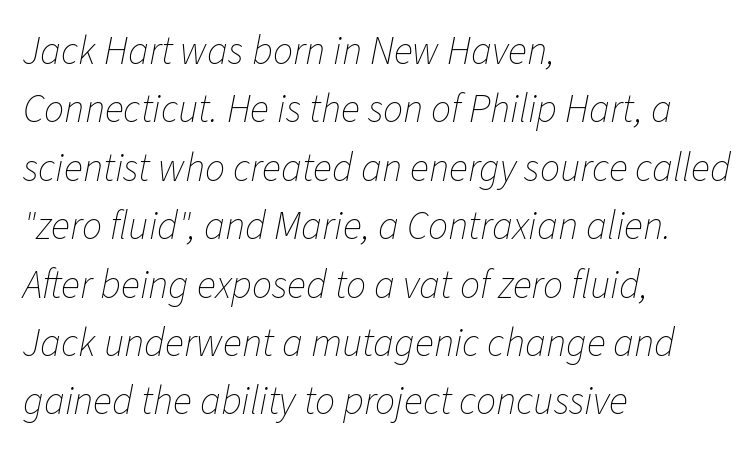
Q: Is the text bold? A: No.
Q: Is the text italic (slanted)? A: Yes, it leans right by about 11 degrees.
Q: Is the text underlined? A: No.
Q: How is the paragraph aligned? A: Left-aligned.
Q: Is the spacing between letters normal or unusually wide? A: Normal.
Q: Is the spacing between lines tight, normal or loose? A: Normal.
Q: Width (condensed, normal, or wide)? A: Normal.
Q: Stroke contrast? A: Low.
Q: x-height? A: Medium.
Q: Monospaced? A: No.
